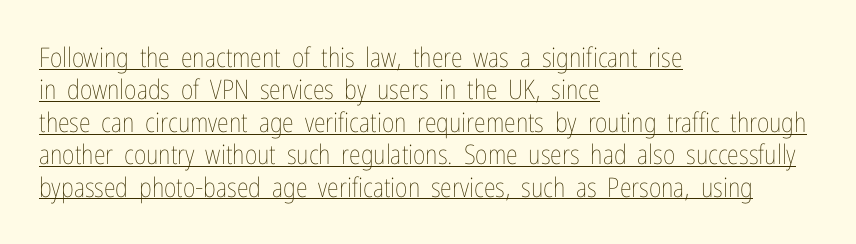
Q: Is the text bold? A: No.
Q: Is the text italic (slanted)? A: No, it is upright.
Q: Is the text underlined? A: Yes.
Q: How is the paragraph aligned? A: Left-aligned.
Q: Is the spacing between letters normal or unusually wide? A: Normal.
